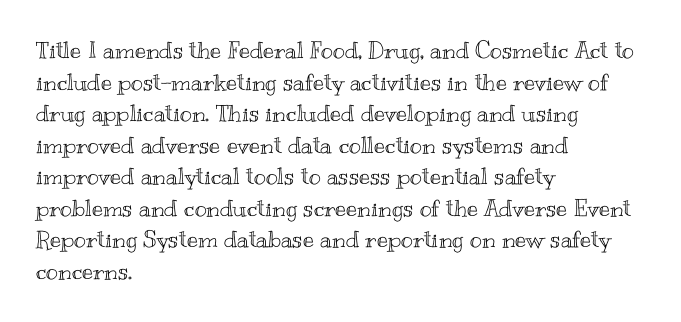
{"italic": "no", "underline": "no", "align": "left", "line_spacing": "normal", "line_spacing_ratio": 1.37, "letter_spacing": "normal", "letter_spacing_em": 0.0, "glyph_px": 23}
